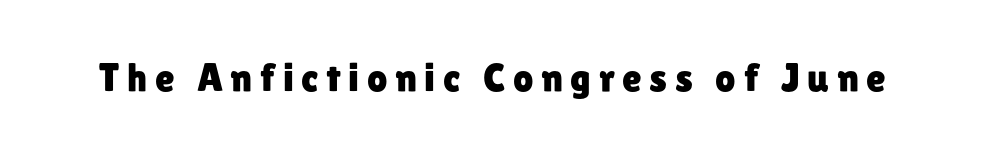
The image shows 40 px sans-serif type, upright; set not underlined; low stroke contrast and a medium x-height.
